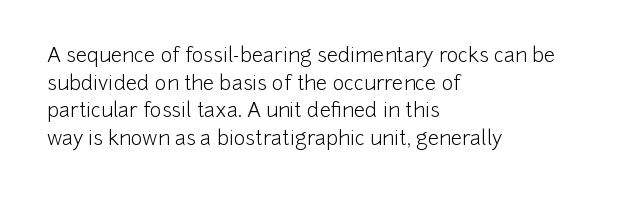
{"italic": "no", "bold": "no", "underline": "no", "align": "left", "line_spacing": "normal", "line_spacing_ratio": 1.38, "letter_spacing": "normal", "letter_spacing_em": 0.0, "glyph_px": 20}
